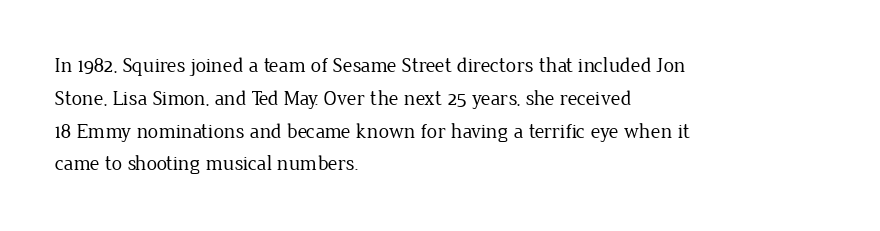
The image shows 21 px text type, upright; set left-aligned, normal line spacing (1.56x), normal letter spacing, not underlined.
